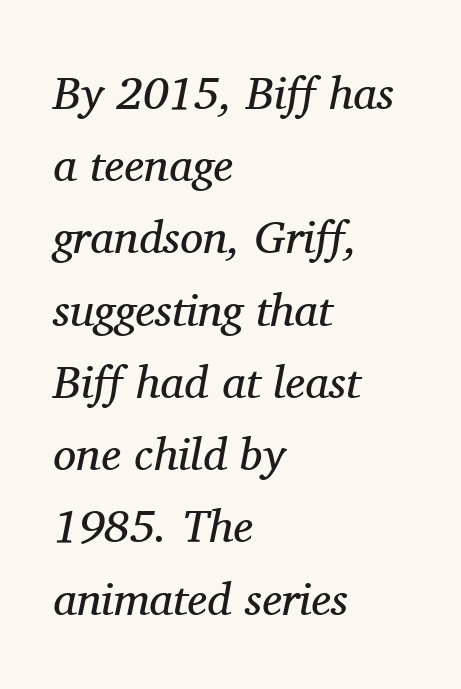
Q: Is the text bold? A: No.
Q: Is the text italic (slanted)? A: Yes, it leans right by about 11 degrees.
Q: Is the typeface a serif or a sans-serif typeface? A: Serif.
Q: Is the text underlined? A: No.
Q: How is the paragraph aligned? A: Left-aligned.
Q: Is the spacing between letters normal or unusually wide? A: Normal.
Q: Is the spacing between lines tight, normal or loose? A: Normal.
Q: Width (condensed, normal, or wide)? A: Normal.
Q: Stroke contrast? A: Medium.
Q: x-height? A: Medium.
Q: Monospaced? A: No.
